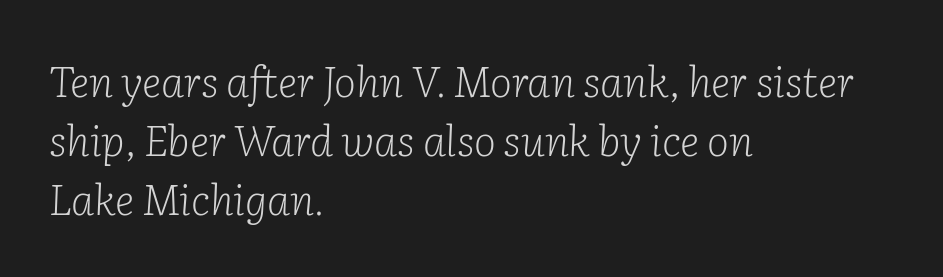
{"serif": "yes", "italic": "yes", "lean": "right", "slant_degrees": 2, "bold": "no", "weight": "light", "width": "normal", "stroke_contrast": "low", "x_height": "medium", "monospaced": "no", "underline": "no", "align": "left", "line_spacing": "normal", "line_spacing_ratio": 1.41, "letter_spacing": "normal", "letter_spacing_em": 0.0, "glyph_px": 42}
